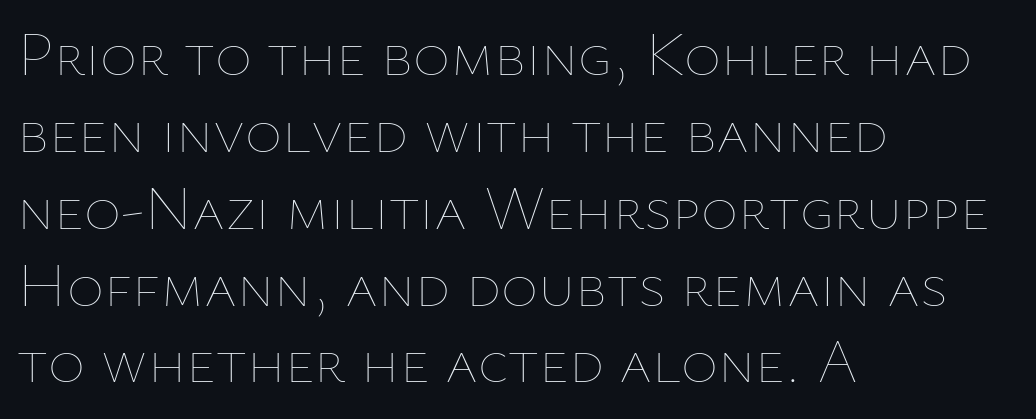
The characters are drawn with everyday or finer stroke widths. Letter spacing: default. Spacing verdict: proportional, widths tailored to each character. Bare-footed words on every line. No italicization has been applied; the sample stays upright. Leftover space on each line is placed entirely after the last word.
